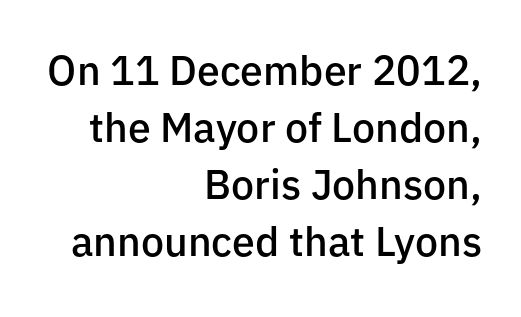
The lettering holds an erect, upright posture throughout. Type without underlining. The lines are quadded right. Looks like regular typesetting: each glyph gets only the width it needs.
